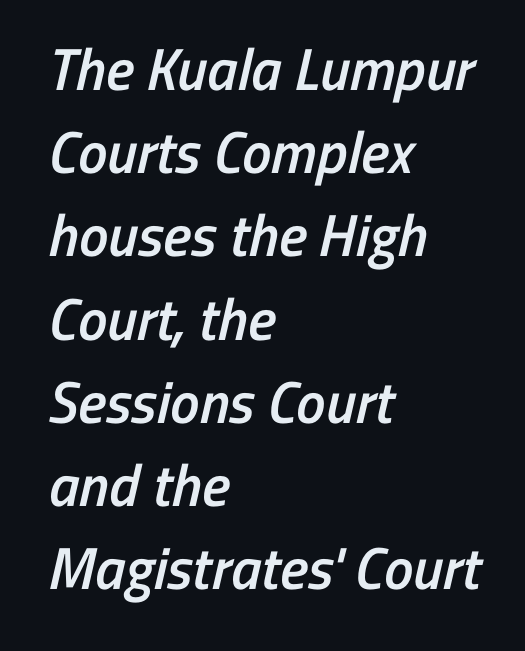
The lines are quadded left. A bare baseline throughout the passage. These lines keep a tight, regular rhythm from letter to letter. Is this a fixed-width face? No — the glyphs have proportional, varying widths.
